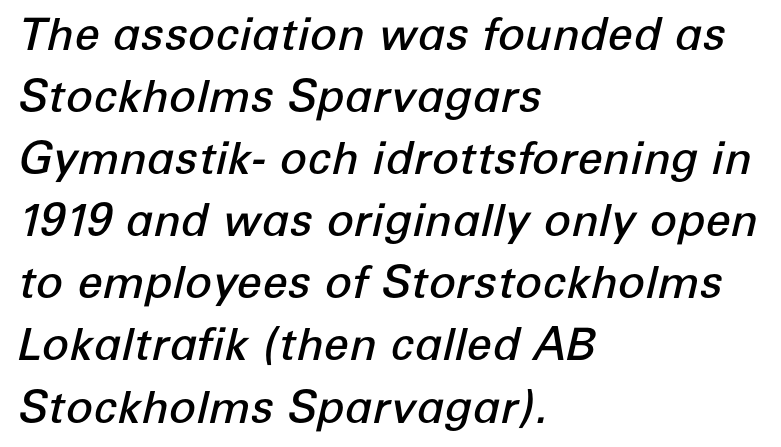
Q: Is the text bold? A: Semi-bold.
Q: Is the text italic (slanted)? A: Yes, it leans right by about 12 degrees.
Q: Is the text underlined? A: No.
Q: How is the paragraph aligned? A: Left-aligned.
Q: Is the spacing between letters normal or unusually wide? A: Normal.
Q: Is the spacing between lines tight, normal or loose? A: Normal.
Q: Width (condensed, normal, or wide)? A: Normal.
Q: Stroke contrast? A: Low.
Q: x-height? A: Medium.
Q: Monospaced? A: No.
